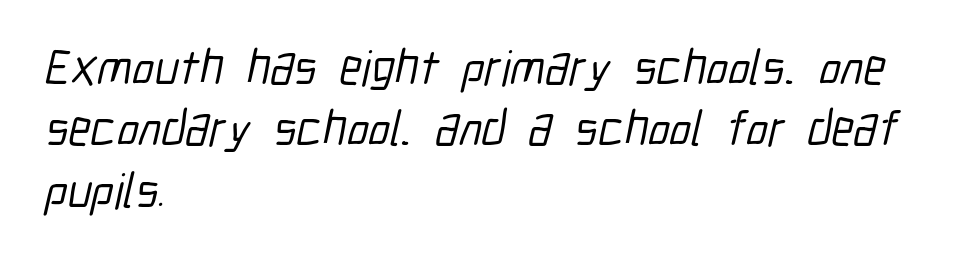
The image shows 50 px condensed sans-serif type; set left-aligned, line spacing 1.23x, normal letter spacing, not underlined; low stroke contrast and a medium x-height.
